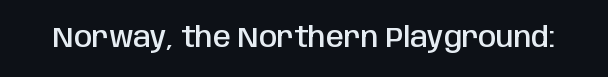
Q: Is the text bold? A: Semi-bold.
Q: Is the text italic (slanted)? A: No, it is upright.
Q: Is the typeface a serif or a sans-serif typeface? A: Sans-serif.
Q: Is the text underlined? A: No.
Q: Is the spacing between letters normal or unusually wide? A: Normal.
Q: Width (condensed, normal, or wide)? A: Condensed.
Q: Stroke contrast? A: Low.
Q: x-height? A: Large.
Q: Monospaced? A: No.
